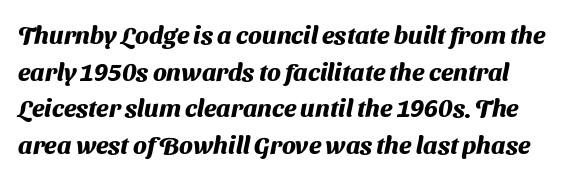
{"bold": "yes", "underline": "no", "line_spacing": "normal", "line_spacing_ratio": 1.47, "letter_spacing": "normal", "letter_spacing_em": 0.0, "glyph_px": 25}
